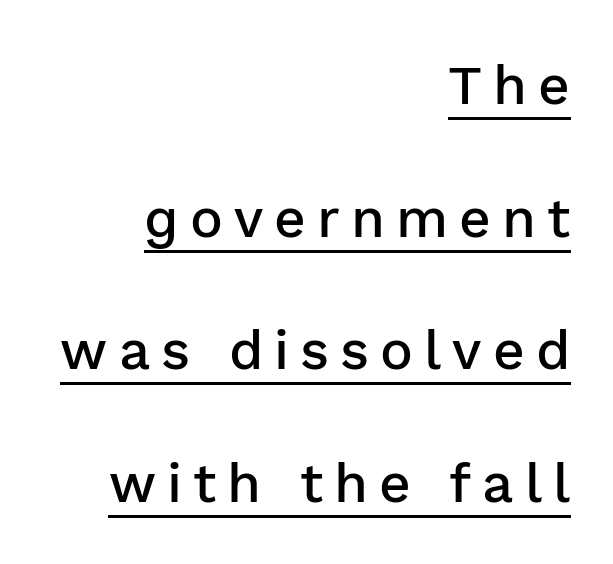
The image shows 55 px semibold sans-serif type, upright; set right-aligned, loose line spacing (2.41x), unusually wide letter spacing (+0.2 em), underlined; low stroke contrast and a medium x-height.
